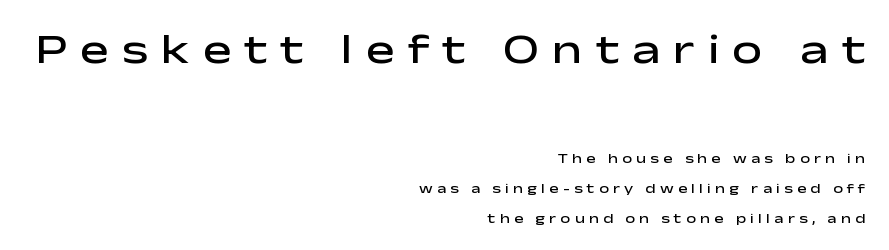
{"serif": "no", "italic": "no", "bold": "semi", "weight": "semibold", "width": "wide", "stroke_contrast": "low", "x_height": "medium", "monospaced": "no", "underline": "no", "align": "right", "line_spacing": "loose", "line_spacing_ratio": 2.13, "letter_spacing": "wide", "letter_spacing_em": 0.3, "larger_block": "first", "size_ratio": 3.07, "glyph_px": 43}
